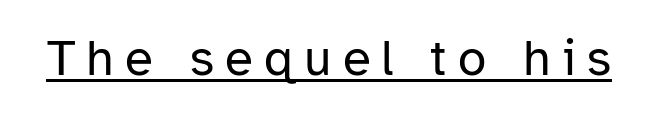
{"serif": "no", "italic": "no", "bold": "no", "weight": "regular", "width": "normal", "stroke_contrast": "low", "x_height": "medium", "monospaced": "no", "underline": "yes", "letter_spacing": "wide", "letter_spacing_em": 0.22, "glyph_px": 51}
